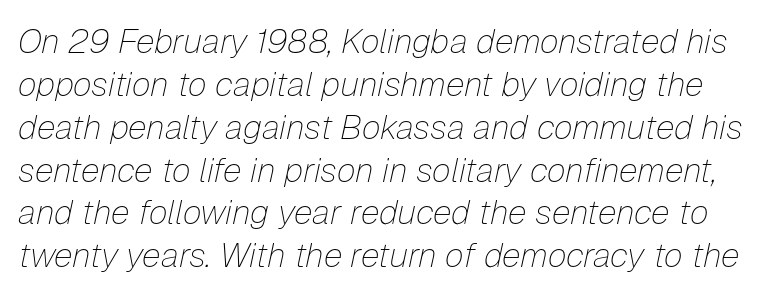
Q: Is the text bold? A: No.
Q: Is the text italic (slanted)? A: Yes, it leans right by about 12 degrees.
Q: Is the text underlined? A: No.
Q: Is the spacing between letters normal or unusually wide? A: Normal.
Q: Is the spacing between lines tight, normal or loose? A: Normal.
Q: Width (condensed, normal, or wide)? A: Normal.
Q: Stroke contrast? A: Low.
Q: x-height? A: Medium.
Q: Monospaced? A: No.
